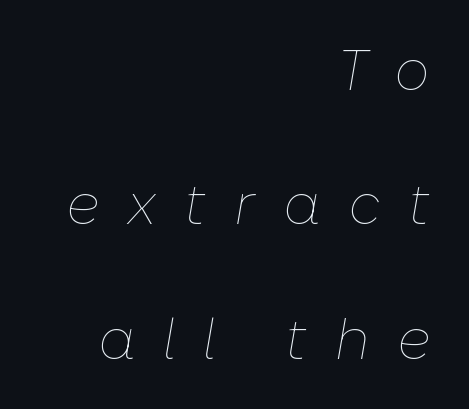
The image shows 56 px thin type, italic (leaning right); set right-aligned, loose line spacing (2.4x), unusually wide letter spacing (+0.49 em), not underlined; low stroke contrast and a medium x-height.
